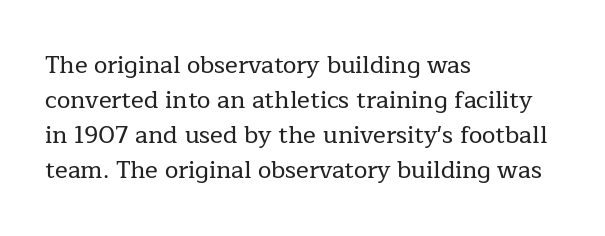
{"italic": "no", "underline": "no", "align": "left", "line_spacing": "normal", "line_spacing_ratio": 1.46, "letter_spacing": "normal", "letter_spacing_em": 0.0, "glyph_px": 24}
